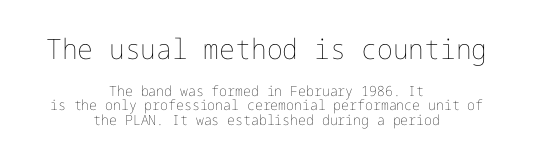
Bold? No — there's no thickening of the strokes. What's the leading like? Squeezed, with rows nearly overlapping. A typesetter would call this zero additional tracking. Between these two stacked blocks, the higher one wins on size.
